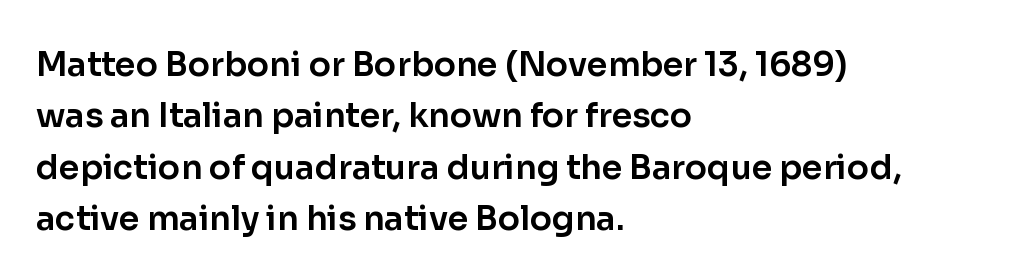
The image shows 33 px sans-serif type, upright; set left-aligned, normal line spacing (1.56x), normal letter spacing, not underlined; low stroke contrast and a medium x-height.
